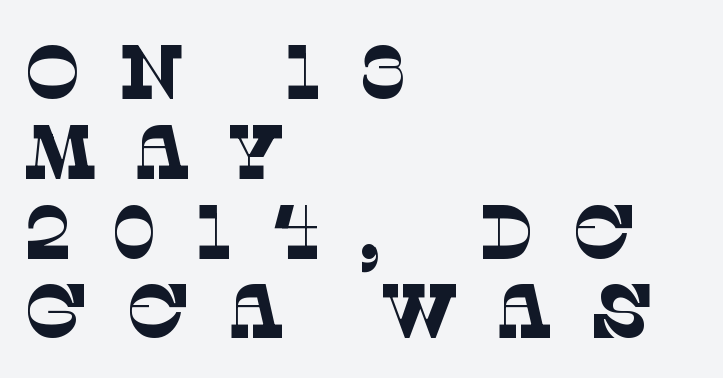
Note the varied advance widths — an 'i' is clearly narrower than an 'm'. In terms of letterform style, serifs are clearly present. A clean baseline with only descenders dipping below it. Layout note: lines flush left.
